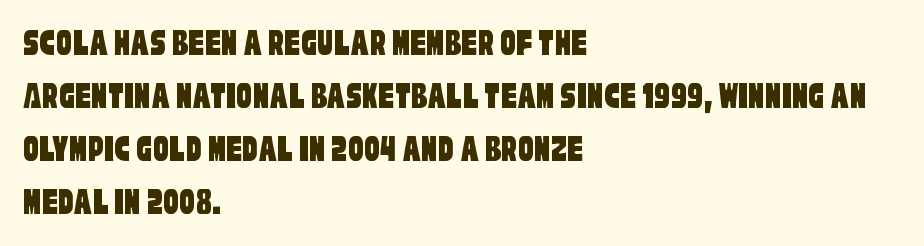
Q: Is the typeface a serif or a sans-serif typeface? A: Sans-serif.
Q: Is the text underlined? A: No.
Q: How is the paragraph aligned? A: Left-aligned.
Q: Is the spacing between letters normal or unusually wide? A: Normal.
Q: Is the spacing between lines tight, normal or loose? A: Normal.
Q: Width (condensed, normal, or wide)? A: Condensed.
Q: Stroke contrast? A: Low.
Q: x-height? A: Large.
Q: Monospaced? A: No.
